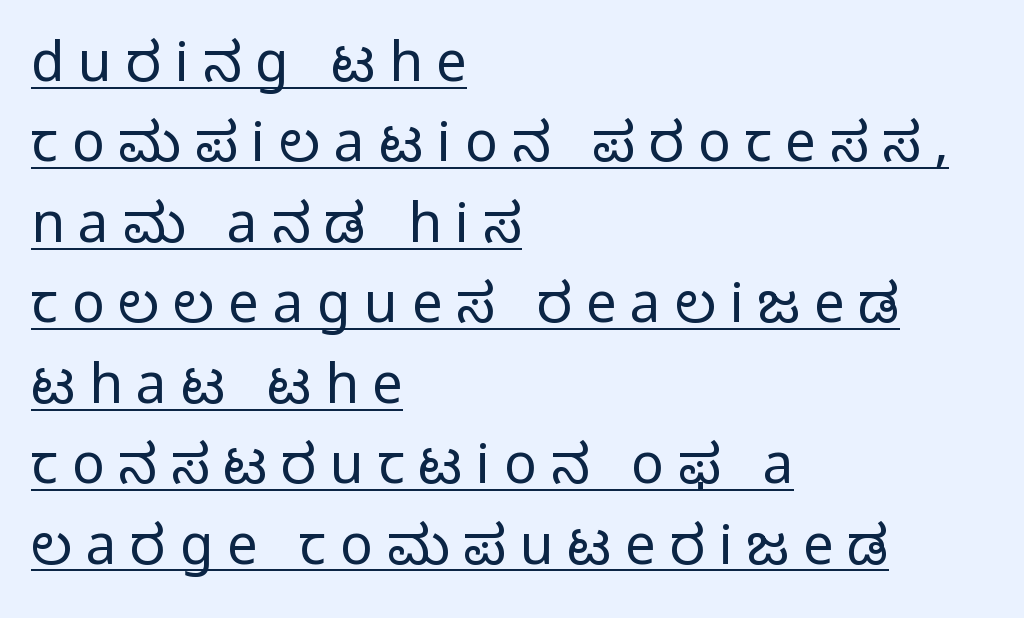
{"serif": "no", "italic": "no", "bold": "no", "weight": "regular", "width": "normal", "stroke_contrast": "low", "x_height": "medium", "monospaced": "no", "underline": "yes", "align": "left", "line_spacing": "normal", "line_spacing_ratio": 1.49, "letter_spacing": "wide", "letter_spacing_em": 0.26, "glyph_px": 54}
